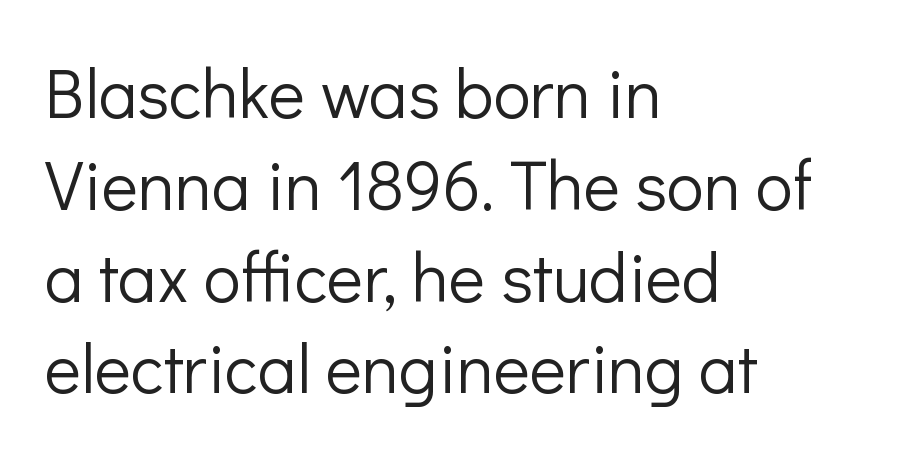
Q: Is the text bold? A: No.
Q: Is the text italic (slanted)? A: No, it is upright.
Q: Is the typeface a serif or a sans-serif typeface? A: Sans-serif.
Q: Is the text underlined? A: No.
Q: How is the paragraph aligned? A: Left-aligned.
Q: Is the spacing between letters normal or unusually wide? A: Normal.
Q: Is the spacing between lines tight, normal or loose? A: Normal.
Q: Width (condensed, normal, or wide)? A: Normal.
Q: Stroke contrast? A: Low.
Q: x-height? A: Medium.
Q: Monospaced? A: No.
